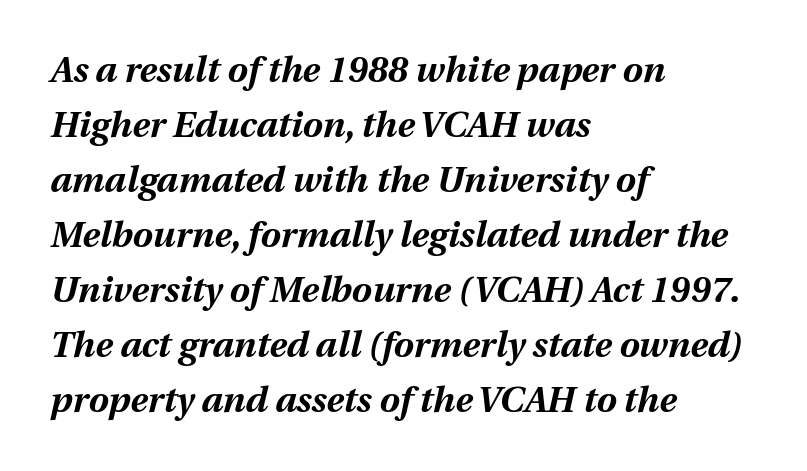
The image shows 36 px bold type, italic (leaning right); set left-aligned, normal line spacing (1.53x), normal letter spacing, not underlined; medium stroke contrast and a medium x-height.
